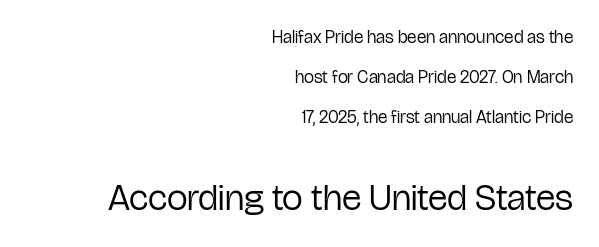
Q: Is the text bold? A: No.
Q: Is the text italic (slanted)? A: No, it is upright.
Q: Is the typeface a serif or a sans-serif typeface? A: Sans-serif.
Q: Is the text underlined? A: No.
Q: How is the paragraph aligned? A: Right-aligned.
Q: Is the spacing between letters normal or unusually wide? A: Normal.
Q: Is the spacing between lines tight, normal or loose? A: Loose.
Q: Which block of text is set in a larger size, the first (top) or the second (bottom)? A: The second (bottom) one.
Q: Width (condensed, normal, or wide)? A: Condensed.
Q: Stroke contrast? A: Low.
Q: x-height? A: Medium.
Q: Monospaced? A: No.
